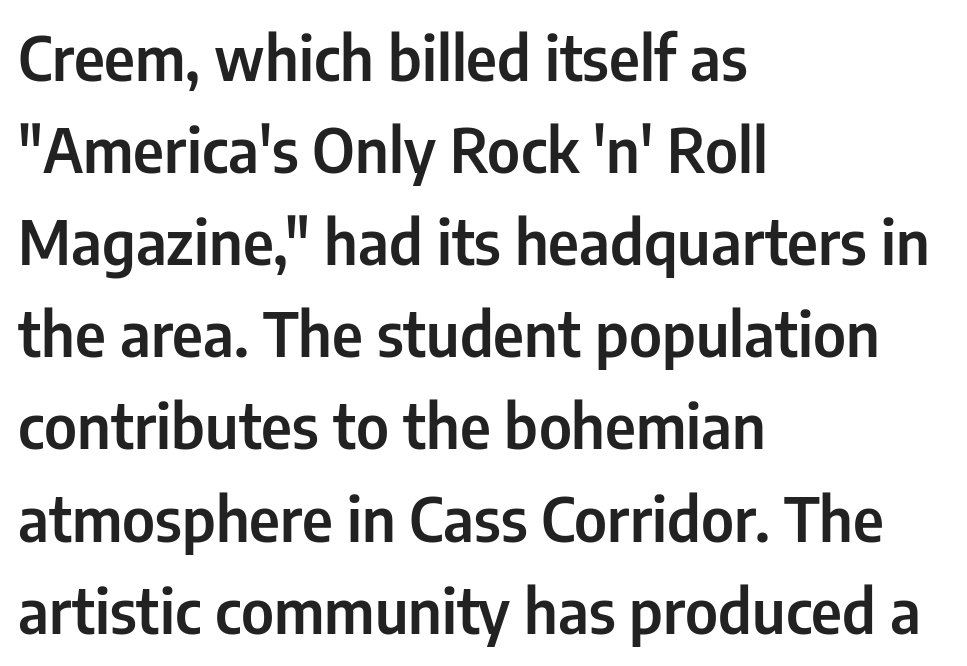
{"serif": "no", "italic": "no", "width": "condensed", "stroke_contrast": "low", "x_height": "medium", "monospaced": "no", "underline": "no", "align": "left", "line_spacing": "normal", "line_spacing_ratio": 1.51, "letter_spacing": "normal", "letter_spacing_em": 0.0, "glyph_px": 61}
